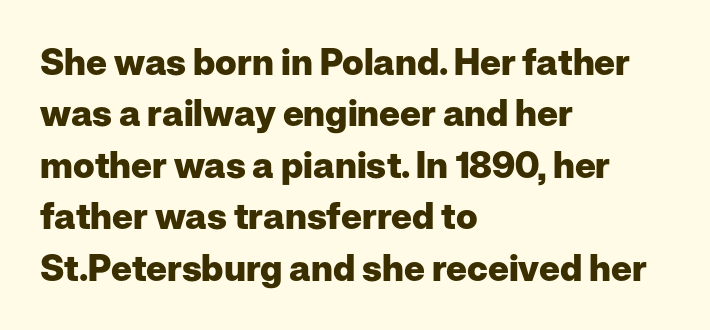
{"serif": "no", "italic": "no", "bold": "yes", "weight": "heavy", "width": "normal", "stroke_contrast": "low", "x_height": "medium", "monospaced": "no", "underline": "no", "align": "left", "line_spacing": "normal", "line_spacing_ratio": 1.43, "letter_spacing": "normal", "letter_spacing_em": 0.0, "glyph_px": 36}
